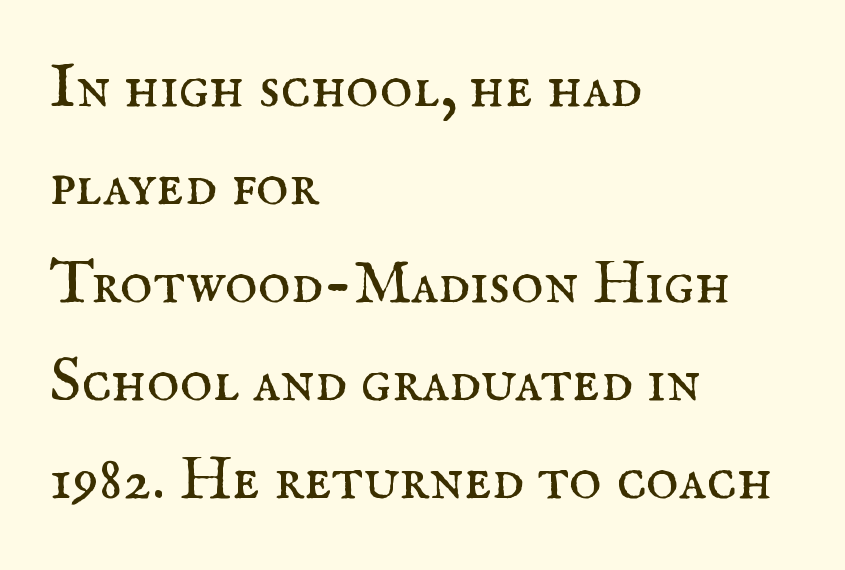
The image shows 62 px regular-weight serif type, upright; set left-aligned, normal line spacing (1.58x), normal letter spacing, not underlined; medium stroke contrast and a small x-height.
